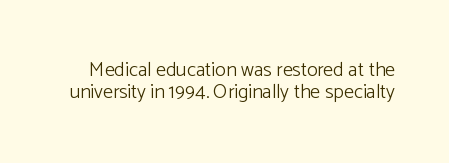
The image shows 20 px text type, upright; set tight line spacing (1.08x), normal letter spacing, not underlined.
